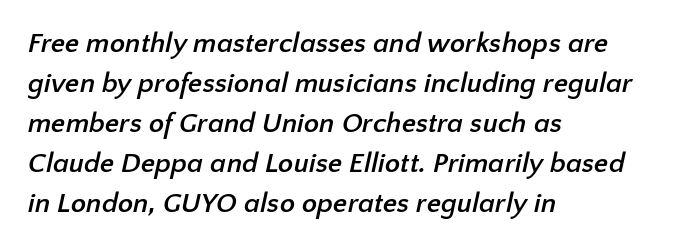
Q: Is the text bold? A: Yes.
Q: Is the typeface a serif or a sans-serif typeface? A: Sans-serif.
Q: Is the text underlined? A: No.
Q: How is the paragraph aligned? A: Left-aligned.
Q: Is the spacing between letters normal or unusually wide? A: Normal.
Q: Is the spacing between lines tight, normal or loose? A: Normal.
Q: Width (condensed, normal, or wide)? A: Normal.
Q: Stroke contrast? A: Low.
Q: x-height? A: Medium.
Q: Monospaced? A: No.
